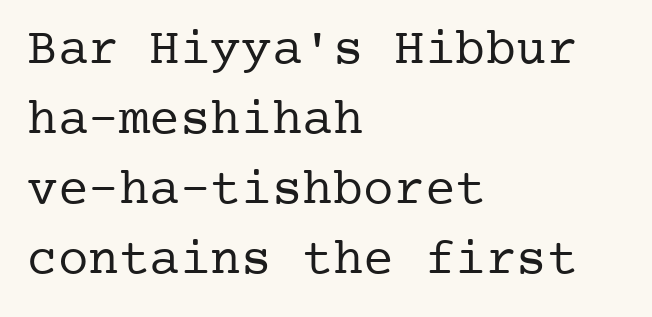
The designer left line spacing at the default. Weight: in the light-to-regular range. Rule under the text: the space is simply empty. In CSS terms this would be text-align: left.
